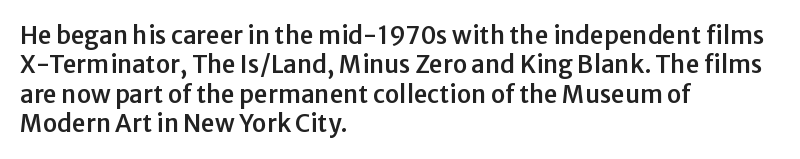
The lettering stays uniformly vertical, giving the passage a roman look. The letterforms sit shoulder to shoulder at normal distance. The setting favours the left margin, as ordinary paragraphs usually do. Decoration check: the copy has no underline.
